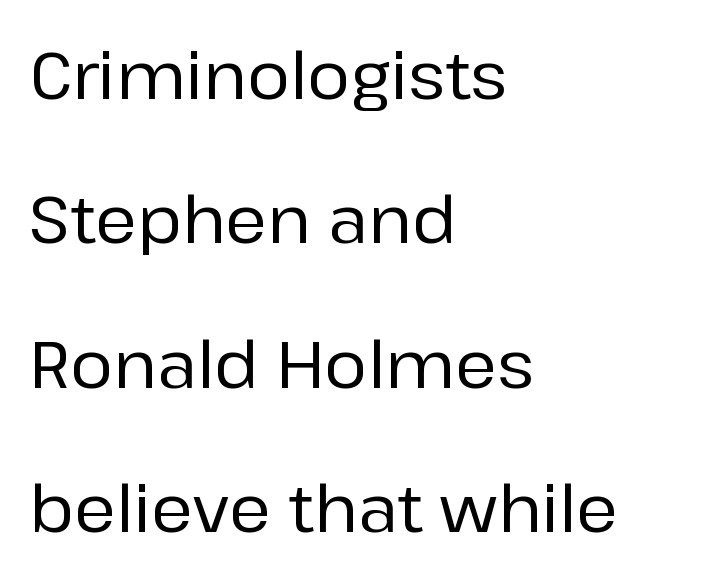
Q: Is the text italic (slanted)? A: No, it is upright.
Q: Is the typeface a serif or a sans-serif typeface? A: Sans-serif.
Q: Is the text underlined? A: No.
Q: How is the paragraph aligned? A: Left-aligned.
Q: Is the spacing between letters normal or unusually wide? A: Normal.
Q: Is the spacing between lines tight, normal or loose? A: Loose.
Q: Width (condensed, normal, or wide)? A: Normal.
Q: Stroke contrast? A: Low.
Q: x-height? A: Medium.
Q: Monospaced? A: No.
